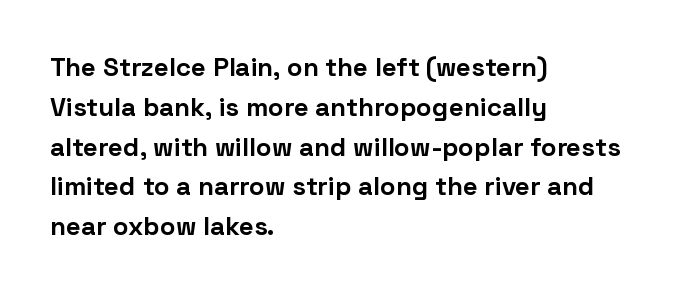
Q: Is the text bold? A: Yes.
Q: Is the text italic (slanted)? A: No, it is upright.
Q: Is the text underlined? A: No.
Q: How is the paragraph aligned? A: Left-aligned.
Q: Is the spacing between letters normal or unusually wide? A: Normal.
Q: Is the spacing between lines tight, normal or loose? A: Normal.
